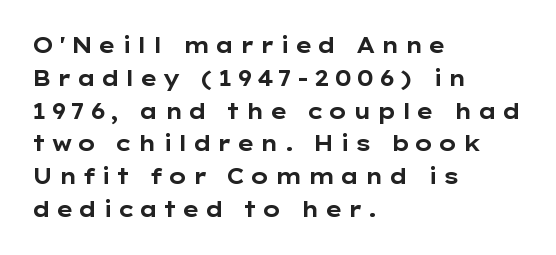
This rendering features lettering with no underline. The rag falls on the right side of this text block. Quick note: not italic, upright. Set as a true bold cut, around the 700 mark.
